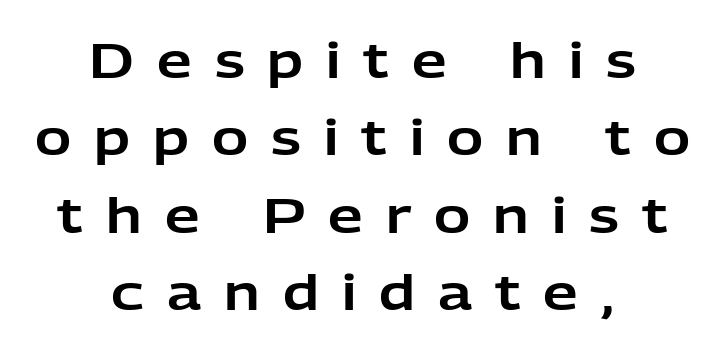
Note: no serifs on the glyphs. Reading down the block, each line starts at a different indent, mirrored at its end. Is the letter spacing exaggerated? Yes — the characters are pushed far apart. Note the varied advance widths — an 'i' is clearly narrower than an 'm'.
